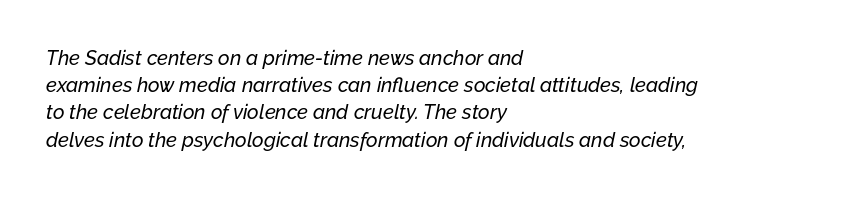
{"italic": "yes", "lean": "right", "slant_degrees": 12, "underline": "no", "align": "left", "line_spacing": "normal", "line_spacing_ratio": 1.36, "letter_spacing": "normal", "letter_spacing_em": 0.0, "glyph_px": 20}
